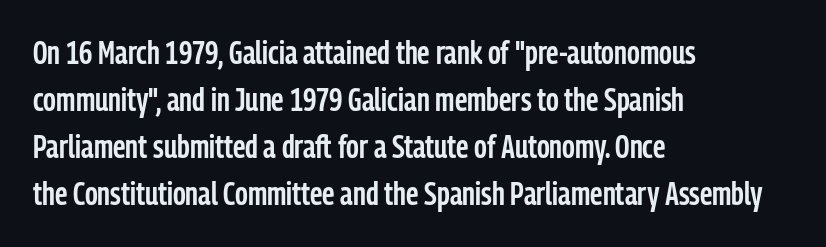
In terms of posture, this sample is upright. All the whitespace from short lines collects on the right. Underlining? Definitely not there. In terms of letterform style, serifs are entirely absent.
